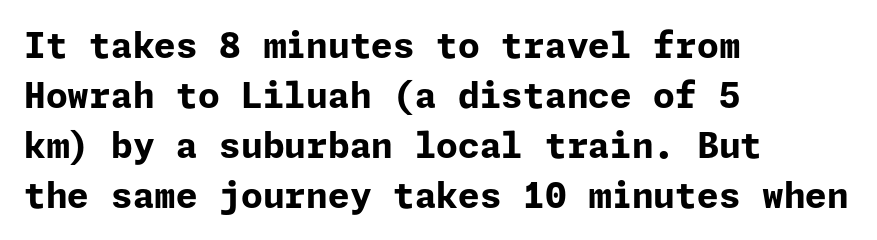
{"serif": "no", "italic": "no", "bold": "yes", "weight": "bold", "width": "normal", "stroke_contrast": "low", "x_height": "medium", "underline": "no", "align": "left", "line_spacing": "normal", "line_spacing_ratio": 1.43, "letter_spacing": "normal", "letter_spacing_em": 0.0, "glyph_px": 35}
